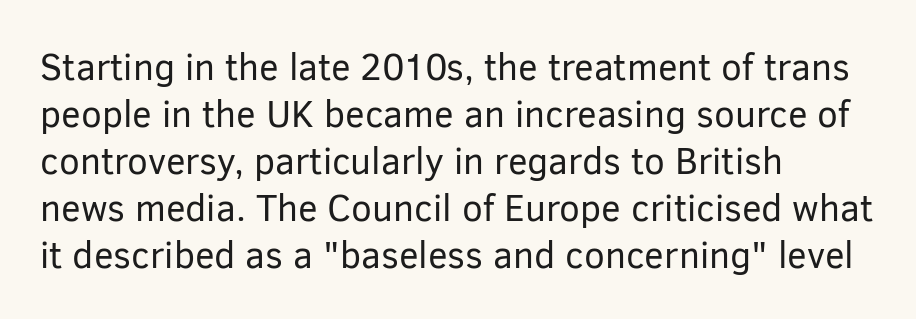
The image shows 37 px regular-weight sans-serif type, upright; set left-aligned, normal line spacing (1.27x), normal letter spacing, not underlined; low stroke contrast and a medium x-height.
